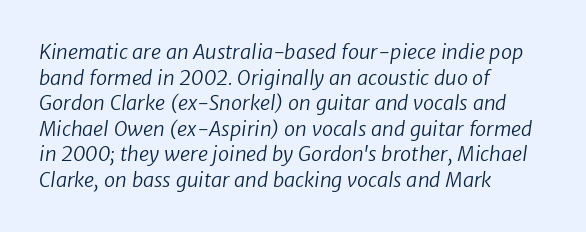
{"bold": "no", "underline": "no", "align": "left", "line_spacing": "normal", "line_spacing_ratio": 1.28, "letter_spacing": "normal", "letter_spacing_em": 0.0, "glyph_px": 20}
